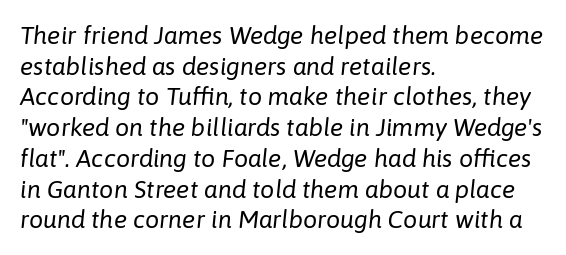
Q: Is the text bold? A: No.
Q: Is the text italic (slanted)? A: Yes, it leans right by about 6 degrees.
Q: Is the text underlined? A: No.
Q: How is the paragraph aligned? A: Left-aligned.
Q: Is the spacing between letters normal or unusually wide? A: Normal.
